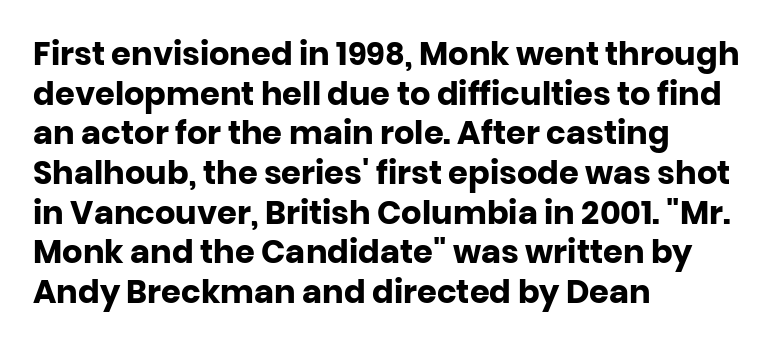
Compared with typical body copy, the letter spacing here is the same. The designer went with a sans here, leaving each stem footless. The space directly below the letters is spotless. In terms of weight, the rendering is a true, heavy bold. Style check: upright. The ragged edge is on the right, which tells us the setting is flush left.
